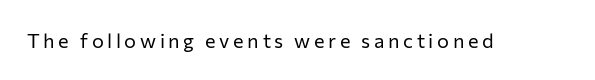
Q: Is the text bold? A: No.
Q: Is the text italic (slanted)? A: No, it is upright.
Q: Is the text underlined? A: No.
